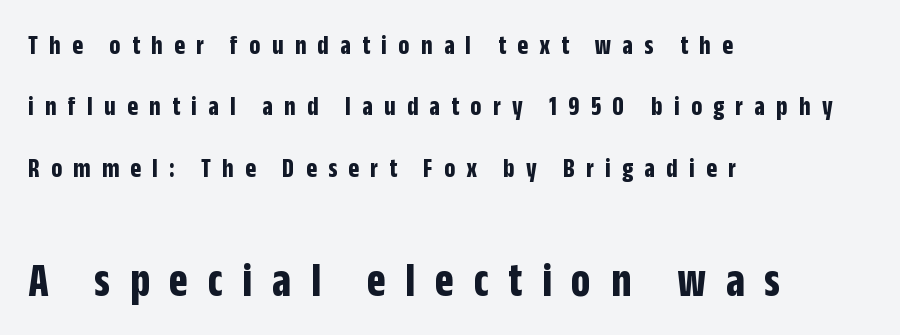
Q: Is the text bold? A: Yes.
Q: Is the text italic (slanted)? A: No, it is upright.
Q: Is the typeface a serif or a sans-serif typeface? A: Sans-serif.
Q: Is the text underlined? A: No.
Q: How is the paragraph aligned? A: Left-aligned.
Q: Is the spacing between letters normal or unusually wide? A: Unusually wide.
Q: Is the spacing between lines tight, normal or loose? A: Loose.
Q: Which block of text is set in a larger size, the first (top) or the second (bottom)? A: The second (bottom) one.
Q: Width (condensed, normal, or wide)? A: Condensed.
Q: Stroke contrast? A: Low.
Q: x-height? A: Large.
Q: Monospaced? A: No.
